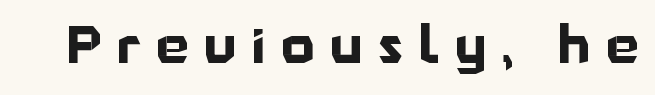
{"serif": "no", "italic": "no", "bold": "yes", "weight": "bold", "width": "normal", "stroke_contrast": "low", "x_height": "medium", "monospaced": "no", "underline": "no", "letter_spacing": "wide", "letter_spacing_em": 0.3, "glyph_px": 52}
